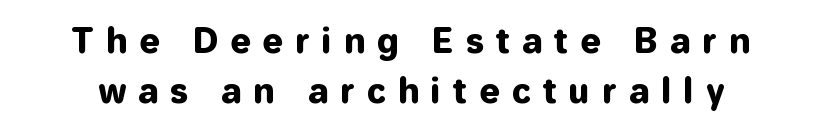
The image shows 33 px sans-serif type, upright; set normal line spacing (1.53x), unusually wide letter spacing (+0.39 em), not underlined; low stroke contrast and a medium x-height.
